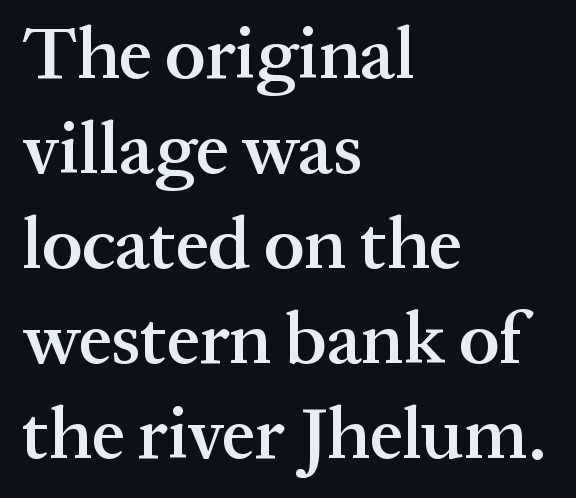
The letters stand straight up with perfectly vertical stems. A typesetter would call this zero additional tracking. Do the characters align in a grid? No, the font is proportional. Serifs: yes, visible at the terminals of the letterforms.
